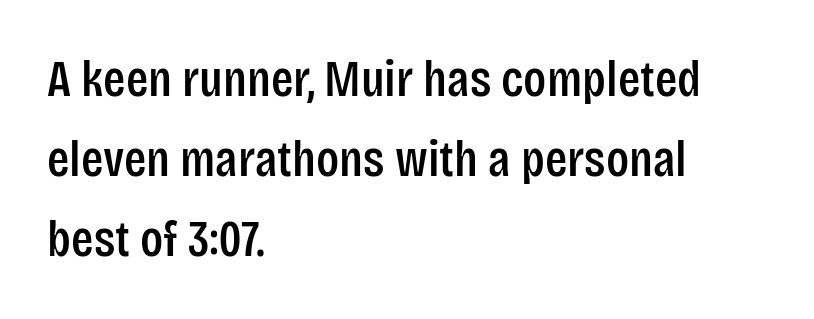
Q: Is the text italic (slanted)? A: No, it is upright.
Q: Is the typeface a serif or a sans-serif typeface? A: Sans-serif.
Q: Is the text underlined? A: No.
Q: How is the paragraph aligned? A: Left-aligned.
Q: Is the spacing between letters normal or unusually wide? A: Normal.
Q: Is the spacing between lines tight, normal or loose? A: Normal.
Q: Width (condensed, normal, or wide)? A: Condensed.
Q: Stroke contrast? A: Low.
Q: x-height? A: Large.
Q: Monospaced? A: No.
